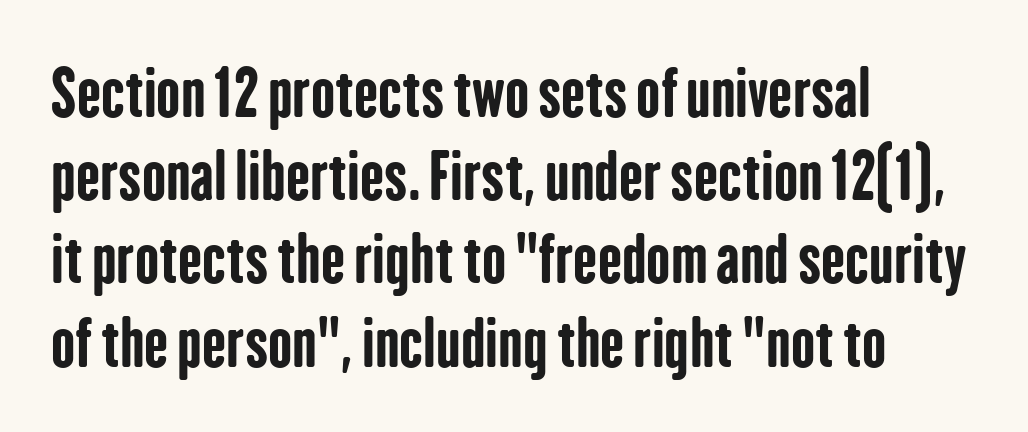
The image shows 64 px bold, condensed sans-serif type, upright; set left-aligned, normal line spacing (1.3x), normal letter spacing, not underlined; low stroke contrast and a medium x-height.
